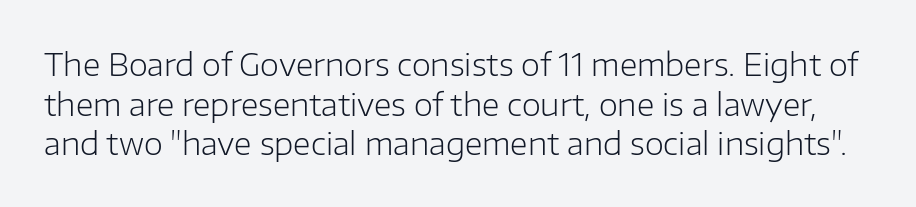
The image shows 31 px light sans-serif type, upright; set normal line spacing (1.28x), normal letter spacing, not underlined; low stroke contrast and a medium x-height.
